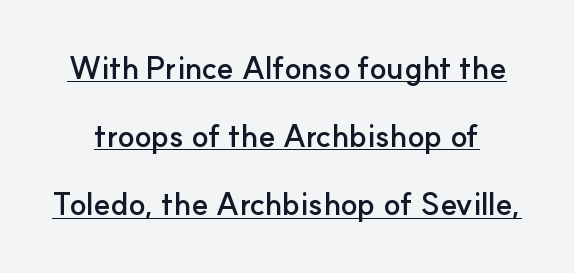
{"serif": "no", "italic": "no", "bold": "yes", "weight": "semibold", "width": "normal", "stroke_contrast": "low", "x_height": "small", "monospaced": "no", "underline": "yes", "line_spacing": "loose", "line_spacing_ratio": 2.2, "letter_spacing": "normal", "letter_spacing_em": 0.0, "glyph_px": 31}
